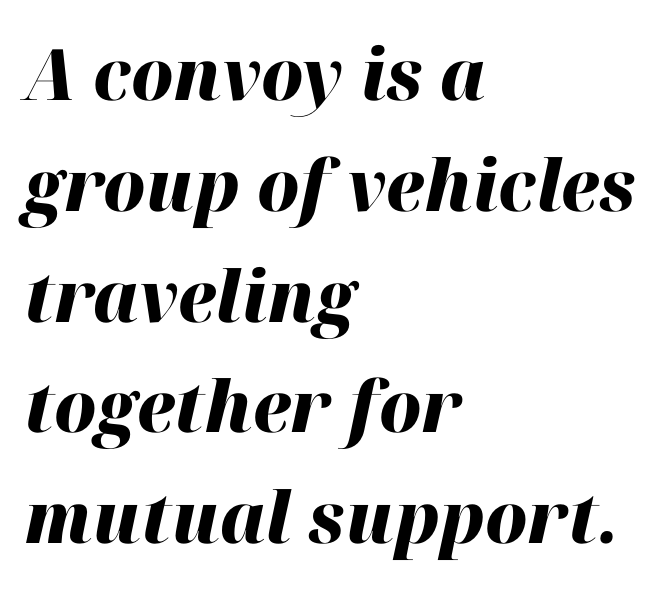
The image shows 71 px heavy type, italic (leaning right); set left-aligned, normal line spacing (1.56x), normal letter spacing, not underlined; high stroke contrast and a medium x-height.
